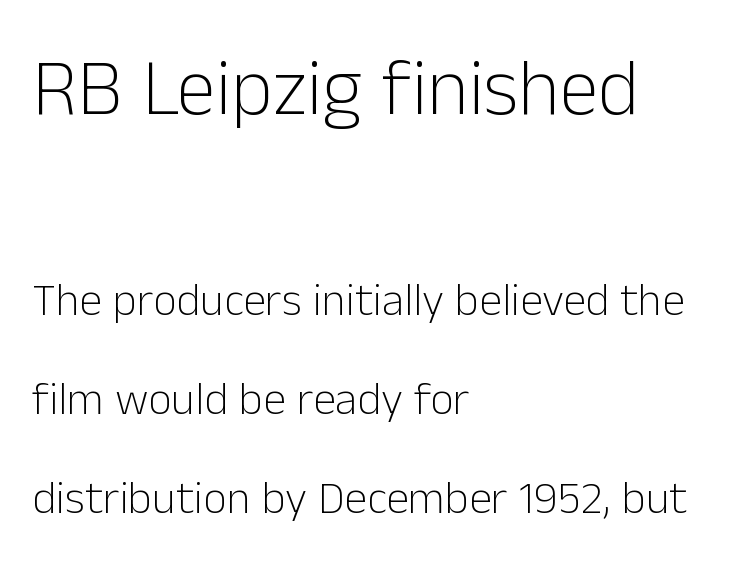
The image shows 80 px light sans-serif type, upright; set left-aligned, loose line spacing (2.15x), normal letter spacing, not underlined; the first (top) block is 1.74x larger; low stroke contrast and a medium x-height.
